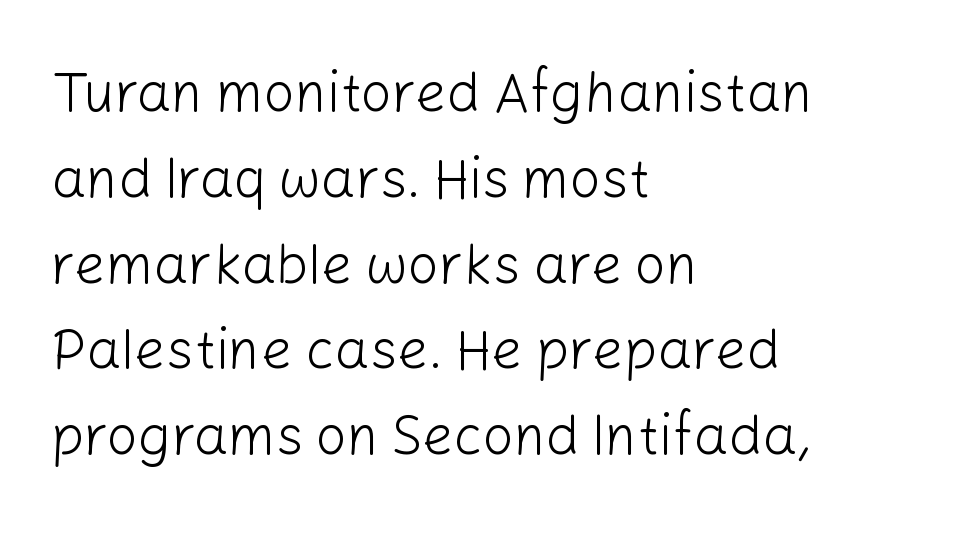
{"serif": "no", "italic": "no", "bold": "no", "weight": "light", "width": "normal", "stroke_contrast": "low", "x_height": "medium", "monospaced": "no", "underline": "no", "align": "left", "line_spacing": "normal", "line_spacing_ratio": 1.56, "letter_spacing": "normal", "letter_spacing_em": 0.0, "glyph_px": 55}
